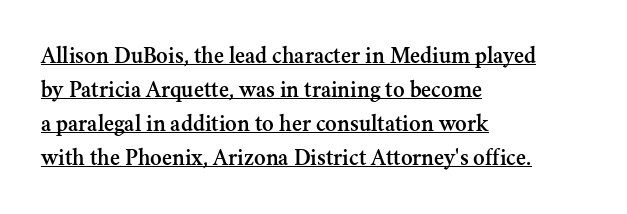
The line texture is even and compact thanks to regular tracking. This rendering features underlined lettering. In terms of leading, this rendering sits right in the middle. The paragraph has a hard left edge and a soft right edge. The lettering holds an erect, upright posture throughout.
